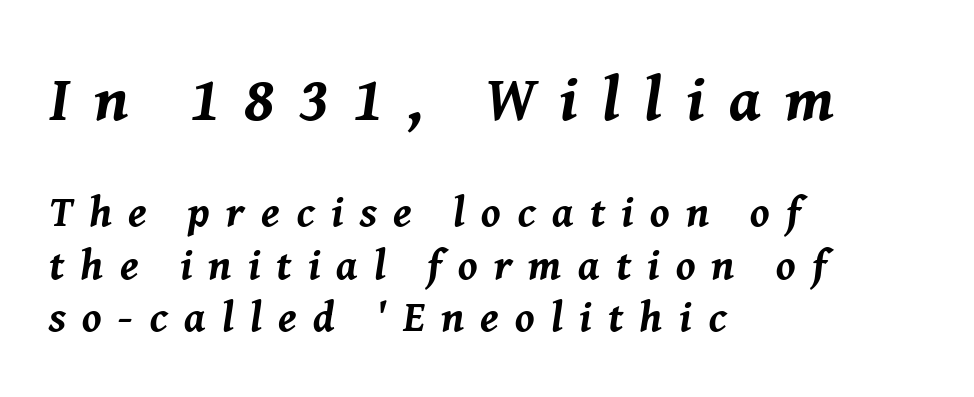
{"italic": "yes", "lean": "right", "slant_degrees": 8, "bold": "yes", "weight": "bold", "width": "normal", "stroke_contrast": "medium", "x_height": "medium", "monospaced": "no", "underline": "no", "align": "left", "line_spacing_ratio": 1.22, "letter_spacing": "wide", "letter_spacing_em": 0.38, "larger_block": "first", "size_ratio": 1.49, "glyph_px": 64}
